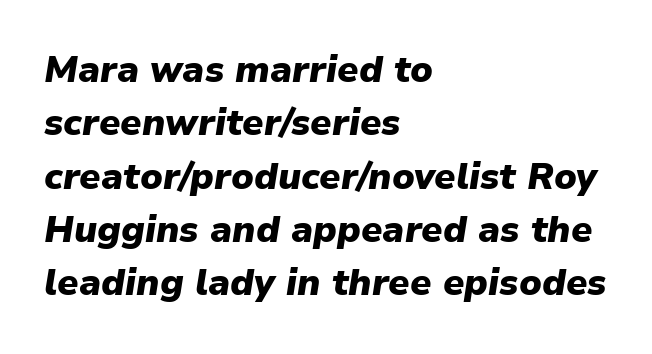
{"italic": "yes", "lean": "right", "slant_degrees": 9, "bold": "yes", "weight": "heavy", "width": "normal", "stroke_contrast": "low", "x_height": "medium", "monospaced": "no", "underline": "no", "align": "left", "line_spacing": "normal", "line_spacing_ratio": 1.44, "letter_spacing": "normal", "letter_spacing_em": 0.0, "glyph_px": 37}
